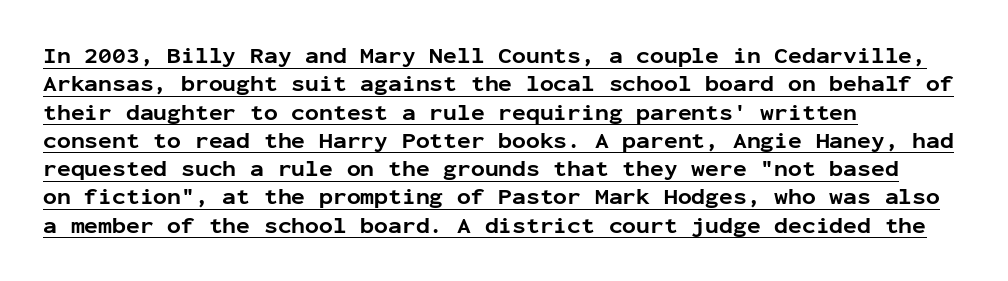
{"italic": "no", "bold": "yes", "underline": "yes", "align": "left", "line_spacing_ratio": 1.23, "letter_spacing": "normal", "letter_spacing_em": 0.0, "glyph_px": 23}
